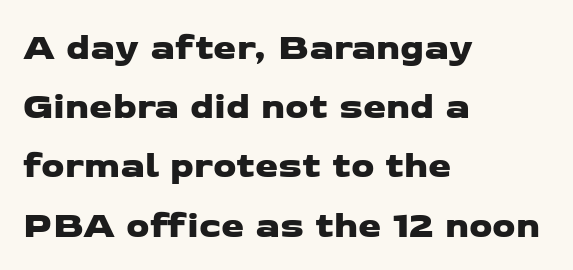
The image shows 37 px wide sans-serif type; set left-aligned, normal line spacing (1.6x), normal letter spacing, not underlined; low stroke contrast and a medium x-height.
